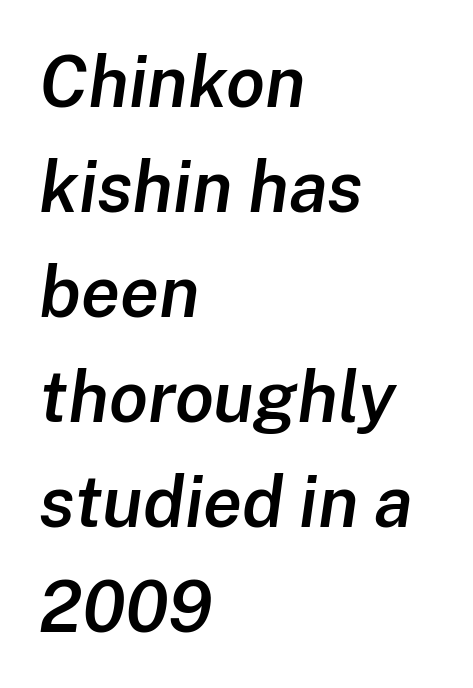
The rendering applies a slant to the glyphs. Here the designer chose a conventional face with non-uniform glyph widths. Notice how the passage keeps a crisp vertical edge on the left only. Clear beneath every line of the passage. How heavy is the stroke? Medium-heavy — a semibold, shy of bold.
